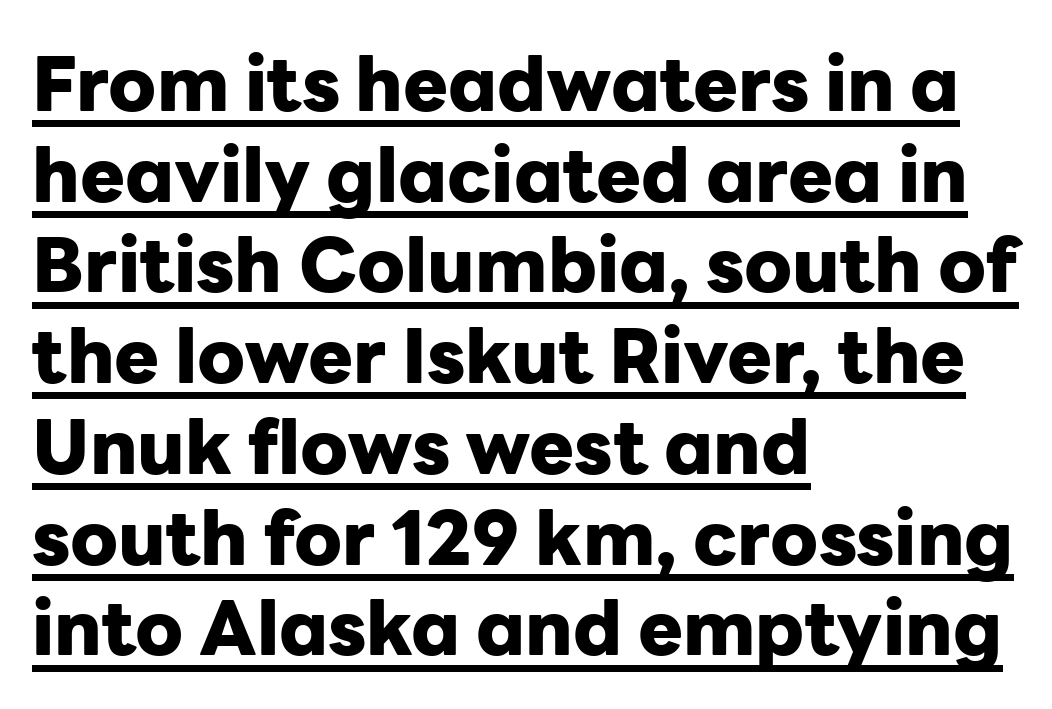
The image shows 75 px heavy sans-serif type, upright; set left-aligned, line spacing 1.21x, normal letter spacing, underlined; low stroke contrast and a medium x-height.
